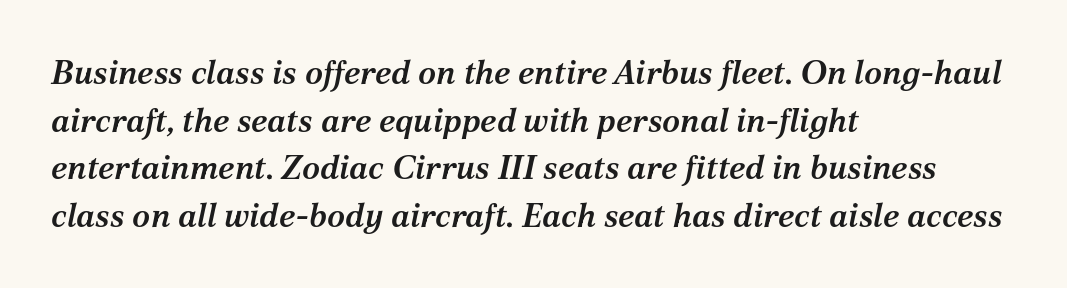
Left-aligned paragraph, ragged on the right. A clean baseline with only descenders dipping below it. Rendered with sloped, italic letterforms. The characters display serif detailing at their extremities. Reading down the column, the eye jumps a familiar distance to each next line.
